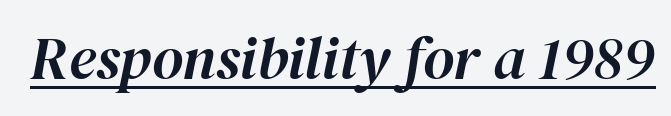
Q: Is the text italic (slanted)? A: Yes, it leans right by about 12 degrees.
Q: Is the text underlined? A: Yes.
Q: Is the spacing between letters normal or unusually wide? A: Normal.
Q: Width (condensed, normal, or wide)? A: Normal.
Q: Stroke contrast? A: High.
Q: x-height? A: Medium.
Q: Monospaced? A: No.
